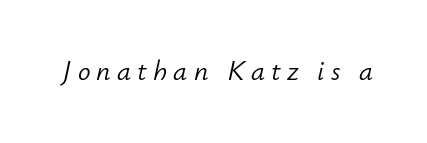
{"italic": "yes", "lean": "right", "slant_degrees": 12, "bold": "no", "weight": "light", "width": "normal", "stroke_contrast": "low", "x_height": "small", "monospaced": "no", "underline": "no", "letter_spacing": "wide", "letter_spacing_em": 0.22, "glyph_px": 28}
